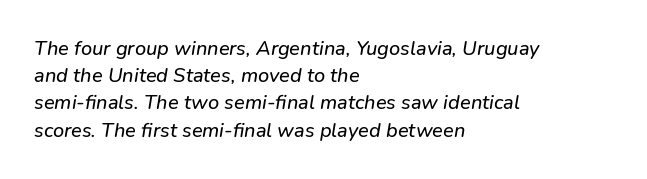
{"italic": "yes", "lean": "right", "slant_degrees": 9, "underline": "no", "align": "left", "line_spacing": "normal", "line_spacing_ratio": 1.36, "letter_spacing": "normal", "letter_spacing_em": 0.0, "glyph_px": 20}
